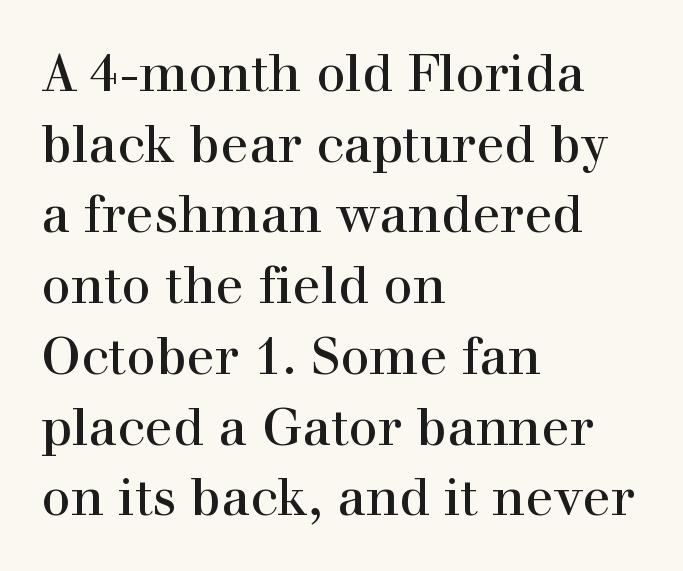
The glyphs are unaccompanied by any horizontal stroke below them. Line beginnings align vertically; line endings do not. A typesetter would call this leading conventional body-copy spacing. The face used here is rendered with its standard letterfit. Quick note: not italic, upright.
